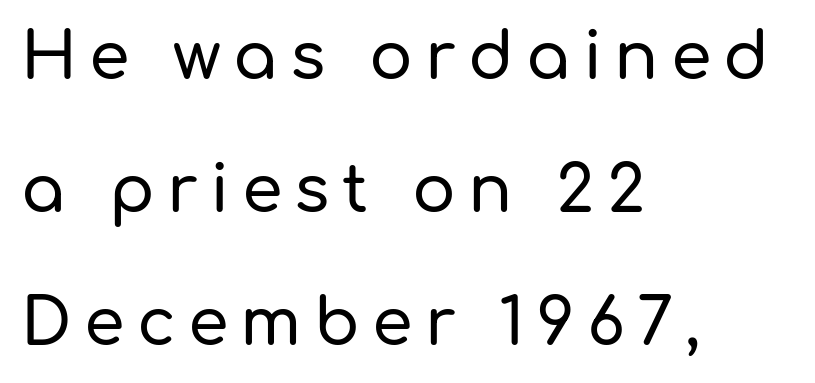
{"serif": "no", "italic": "no", "width": "normal", "stroke_contrast": "low", "x_height": "medium", "monospaced": "no", "underline": "no", "align": "left", "line_spacing": "loose", "line_spacing_ratio": 2.05, "glyph_px": 65}
